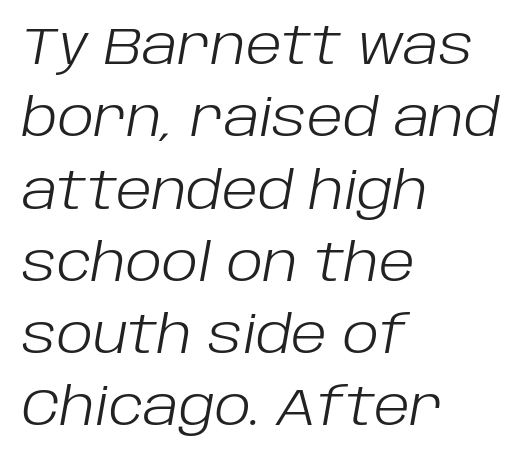
The image shows 52 px light type, italic (leaning right); set left-aligned, normal line spacing (1.39x), normal letter spacing, not underlined; low stroke contrast and a large x-height.
